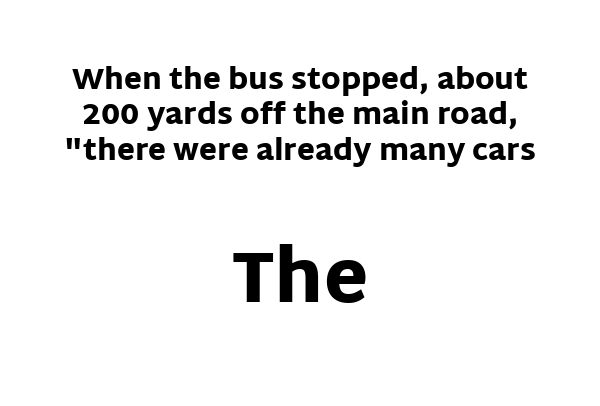
Q: Is the text bold? A: Yes.
Q: Is the text italic (slanted)? A: No, it is upright.
Q: Is the typeface a serif or a sans-serif typeface? A: Sans-serif.
Q: Is the text underlined? A: No.
Q: How is the paragraph aligned? A: Centered.
Q: Is the spacing between letters normal or unusually wide? A: Normal.
Q: Which block of text is set in a larger size, the first (top) or the second (bottom)? A: The second (bottom) one.
Q: Width (condensed, normal, or wide)? A: Normal.
Q: Stroke contrast? A: Low.
Q: x-height? A: Large.
Q: Monospaced? A: No.
